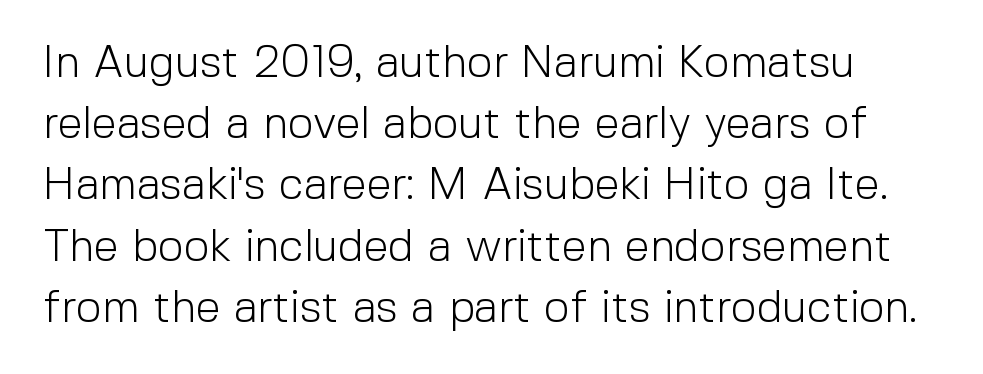
Q: Is the text bold? A: No.
Q: Is the text italic (slanted)? A: No, it is upright.
Q: Is the typeface a serif or a sans-serif typeface? A: Sans-serif.
Q: Is the text underlined? A: No.
Q: Is the spacing between letters normal or unusually wide? A: Normal.
Q: Is the spacing between lines tight, normal or loose? A: Normal.
Q: Width (condensed, normal, or wide)? A: Normal.
Q: x-height? A: Medium.
Q: Monospaced? A: No.
